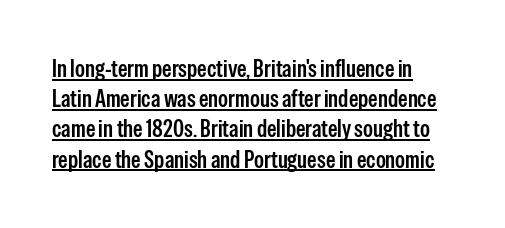
{"italic": "no", "bold": "semi", "underline": "yes", "align": "left", "line_spacing": "normal", "line_spacing_ratio": 1.26, "letter_spacing": "normal", "letter_spacing_em": 0.0, "glyph_px": 24}
